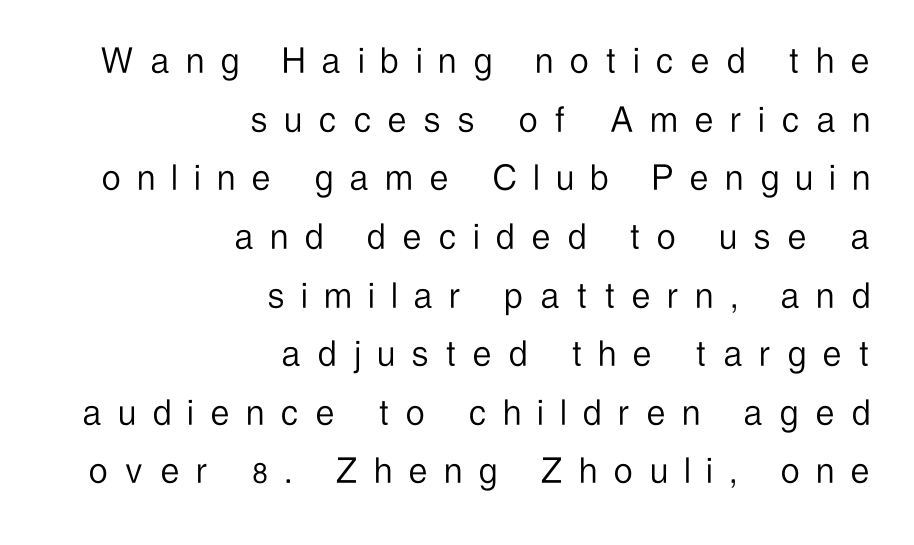
{"serif": "no", "italic": "no", "bold": "no", "weight": "light", "width": "condensed", "stroke_contrast": "low", "x_height": "medium", "monospaced": "no", "underline": "no", "align": "right", "line_spacing": "normal", "line_spacing_ratio": 1.43, "letter_spacing": "wide", "letter_spacing_em": 0.44, "glyph_px": 41}
